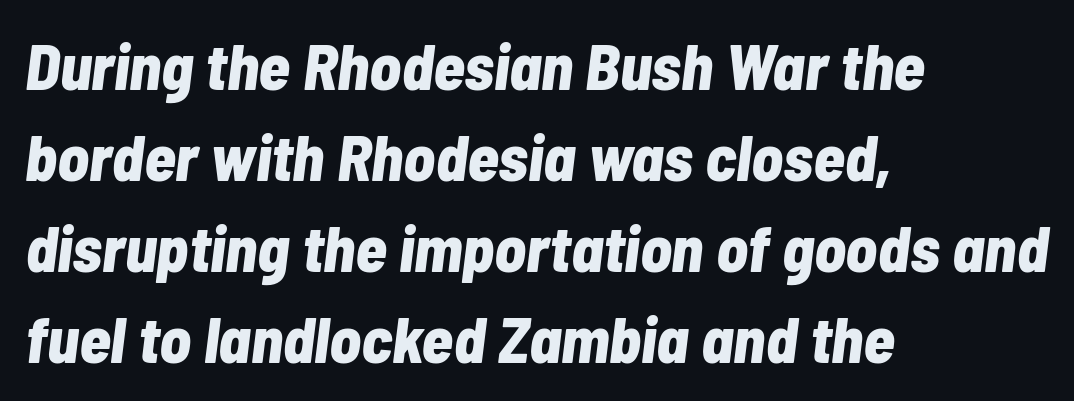
A typesetter would call this proportional, since set widths differ per character. Slanted lettering throughout. Compared with a centered layout, this one pins lines to the left instead. You'd pick this weight for a headline — it's a proper bold. A clean baseline with only descenders dipping below it. Line spacing here is normal.
